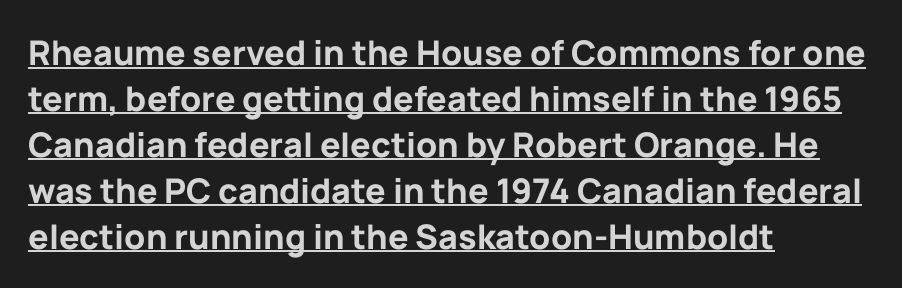
{"serif": "no", "italic": "no", "bold": "yes", "weight": "bold", "width": "normal", "stroke_contrast": "low", "x_height": "medium", "monospaced": "no", "underline": "yes", "align": "left", "line_spacing": "normal", "line_spacing_ratio": 1.35, "letter_spacing": "normal", "letter_spacing_em": 0.0, "glyph_px": 34}
